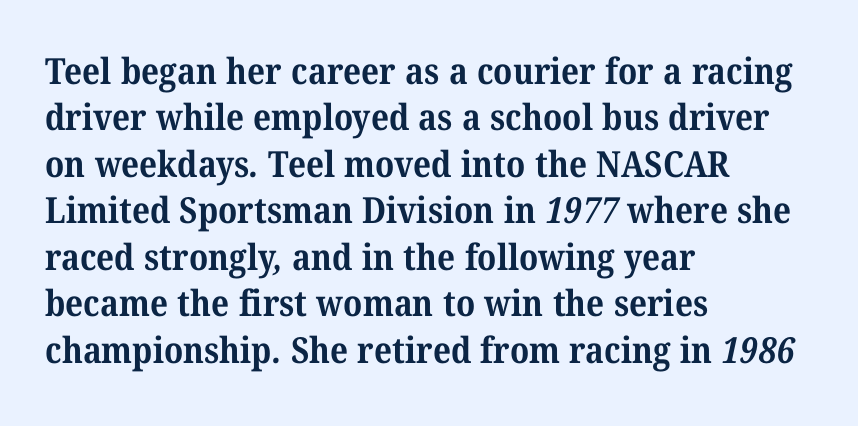
Q: Is the text bold? A: Yes.
Q: Is the typeface a serif or a sans-serif typeface? A: Serif.
Q: Is the text underlined? A: No.
Q: How is the paragraph aligned? A: Left-aligned.
Q: Is the spacing between letters normal or unusually wide? A: Normal.
Q: Is the spacing between lines tight, normal or loose? A: Normal.
Q: Width (condensed, normal, or wide)? A: Normal.
Q: Stroke contrast? A: Medium.
Q: x-height? A: Medium.
Q: Monospaced? A: No.
